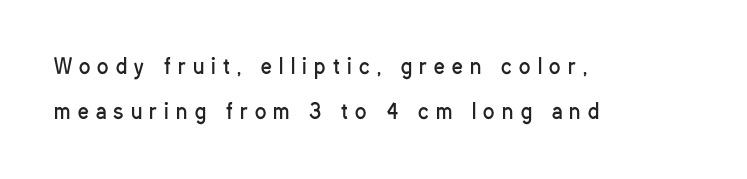
Q: Is the text bold? A: No.
Q: Is the text italic (slanted)? A: No, it is upright.
Q: Is the text underlined? A: No.
Q: How is the paragraph aligned? A: Left-aligned.
Q: Is the spacing between letters normal or unusually wide? A: Unusually wide.
Q: Is the spacing between lines tight, normal or loose? A: Loose.
